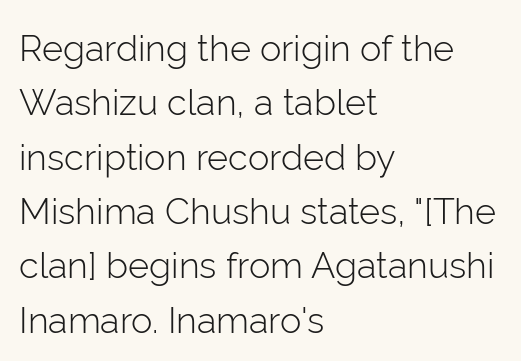
The image shows 36 px light sans-serif type, upright; set left-aligned, normal line spacing (1.51x), normal letter spacing, not underlined; low stroke contrast and a medium x-height.
